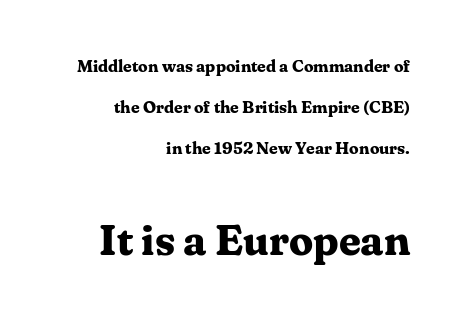
The image shows 43 px bold serif type, upright; set right-aligned, loose line spacing (2.4x), normal letter spacing, not underlined; the second (bottom) block is 2.53x larger; medium stroke contrast and a medium x-height.
